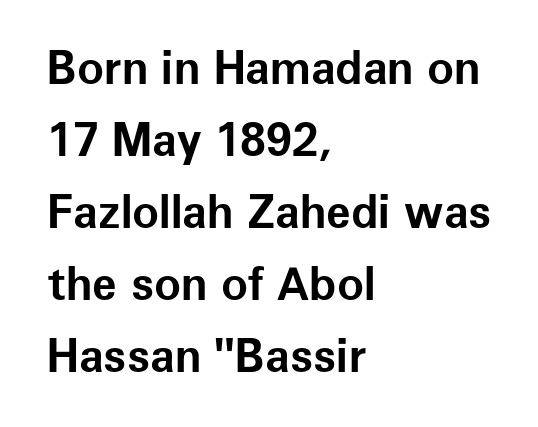
A sans-serif font was chosen for this passage. Underline: absent. Do the characters align in a grid? No, the font is proportional. Upright lettering throughout.
